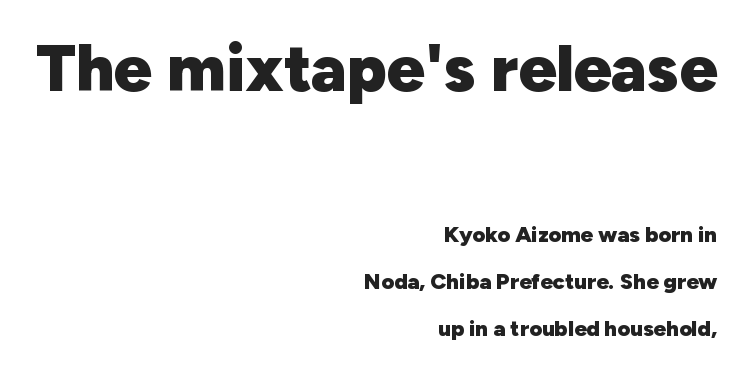
{"serif": "no", "italic": "no", "bold": "yes", "weight": "heavy", "width": "normal", "stroke_contrast": "low", "x_height": "medium", "monospaced": "no", "underline": "no", "align": "right", "line_spacing": "loose", "line_spacing_ratio": 2.13, "letter_spacing": "normal", "letter_spacing_em": 0.0, "larger_block": "first", "size_ratio": 3.0, "glyph_px": 66}
